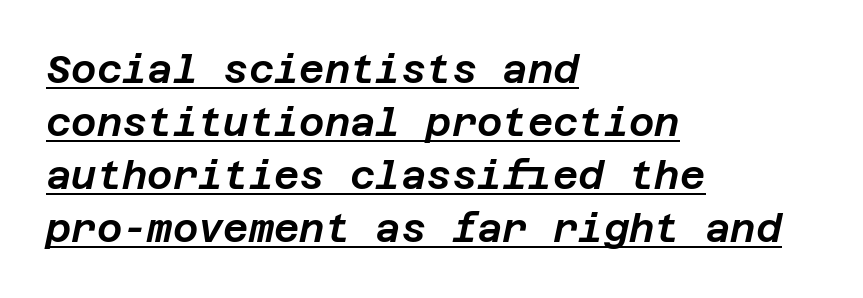
There is no visible air inserted between adjacent glyphs. Caption: lettering with a line underneath. These lines stack with their left ends in a neat column. The lines sit at an ordinary, default distance from one another.
